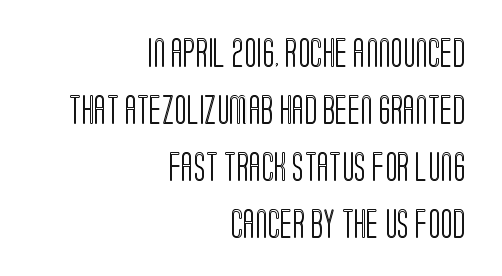
A clean baseline with only descenders dipping below it. The rendering uses natural spacing where letterforms have individual widths. The font's upright variant was chosen for this text. Nothing unusual about the tracking: characters are spaced as the font intends. In CSS terms this would be text-align: right.
